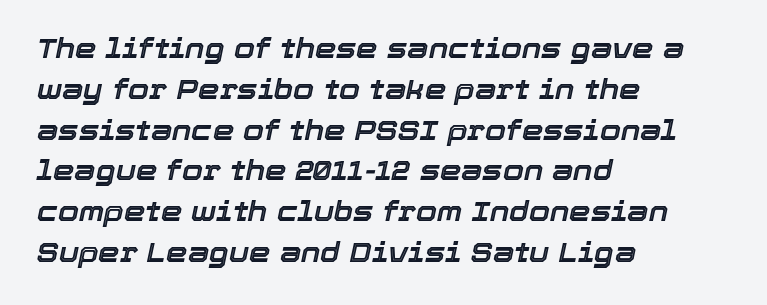
The image shows 27 px text type, italic (leaning right); set left-aligned, normal line spacing (1.51x), normal letter spacing, not underlined.
